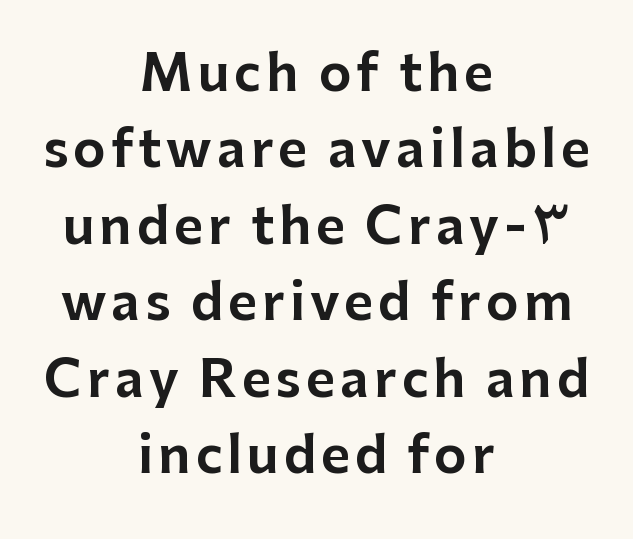
{"serif": "no", "italic": "no", "width": "normal", "stroke_contrast": "low", "x_height": "medium", "monospaced": "no", "underline": "no", "align": "center", "line_spacing": "normal", "line_spacing_ratio": 1.53, "glyph_px": 50}
